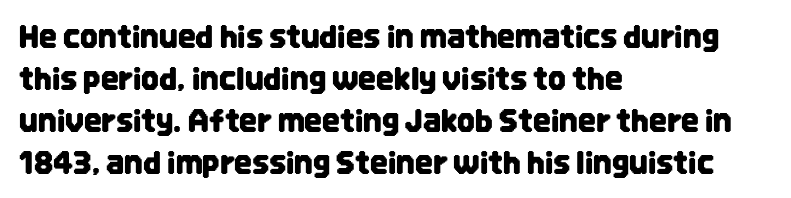
The paragraph has a hard left edge and a soft right edge. In terms of leading, this rendering sits right in the middle. Ascenders rise straight up at ninety degrees. Think of a printed novel: that variable character pitch is what you see here.
